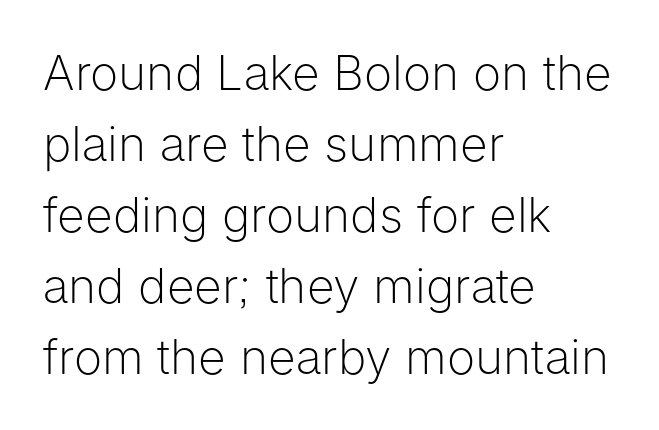
The image shows 48 px light sans-serif type, upright; set left-aligned, normal line spacing (1.48x), normal letter spacing, not underlined; low stroke contrast and a medium x-height.
